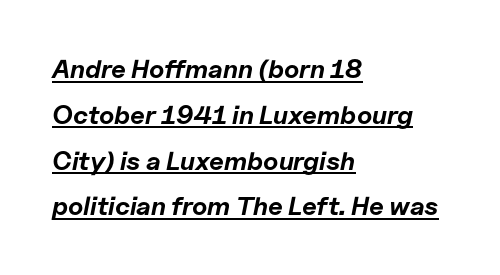
Has an underline been added? It has. Leftover space on each line is placed entirely after the last word. Inter-character spacing is left at the font's built-in metrics. This is oblique type, the kind used for emphasis or titles. I'd describe the lettering as bold — thick and assertive.
